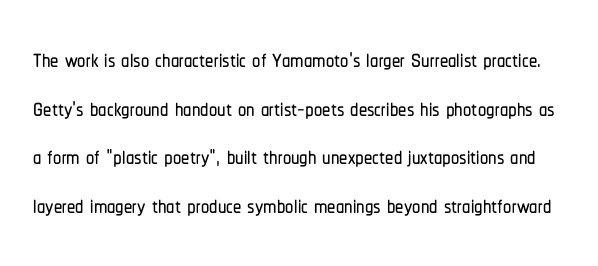
Each row of text sits above clean, open space. Upright lettering throughout. The passage shown is typed in a proportional face where columns would drift. One glance says typical: line gaps are just what's usual. Is the letter spacing exaggerated? No — it looks like the ordinary default.
